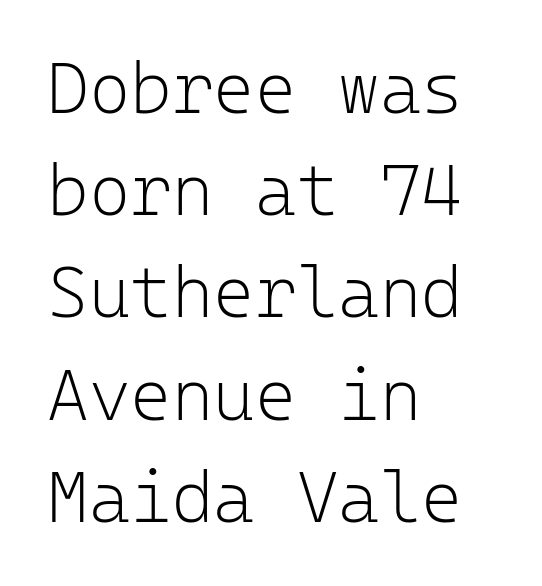
The image shows 71 px light sans-serif type, upright, monospaced; set left-aligned, normal line spacing (1.44x), normal letter spacing, not underlined; low stroke contrast and a medium x-height.
